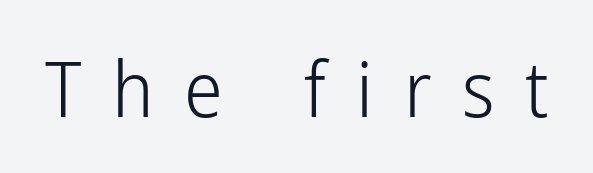
{"serif": "no", "italic": "no", "bold": "no", "weight": "light", "width": "condensed", "stroke_contrast": "low", "x_height": "medium", "monospaced": "no", "underline": "no", "letter_spacing": "wide", "letter_spacing_em": 0.39, "glyph_px": 78}
